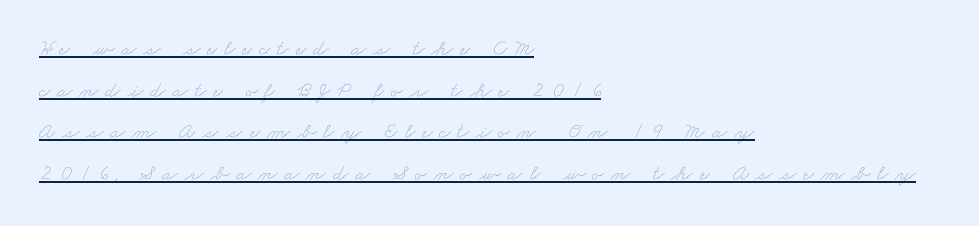
{"bold": "no", "underline": "yes", "align": "left", "line_spacing_ratio": 1.89, "letter_spacing": "wide", "letter_spacing_em": 0.32, "glyph_px": 22}
